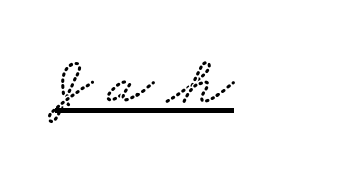
{"width": "wide", "stroke_contrast": "low", "x_height": "small", "monospaced": "no", "underline": "yes", "letter_spacing": "wide", "letter_spacing_em": 0.2, "glyph_px": 68}
